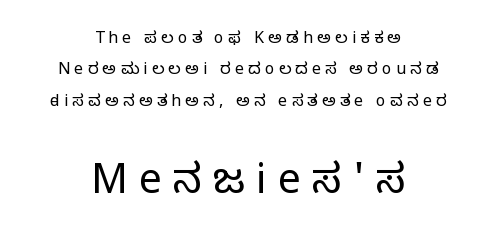
Q: Is the text bold? A: No.
Q: Is the text italic (slanted)? A: No, it is upright.
Q: Is the typeface a serif or a sans-serif typeface? A: Serif.
Q: Is the text underlined? A: No.
Q: How is the paragraph aligned? A: Centered.
Q: Is the spacing between letters normal or unusually wide? A: Unusually wide.
Q: Is the spacing between lines tight, normal or loose? A: Loose.
Q: Which block of text is set in a larger size, the first (top) or the second (bottom)? A: The second (bottom) one.
Q: Width (condensed, normal, or wide)? A: Normal.
Q: Stroke contrast? A: Low.
Q: x-height? A: Large.
Q: Monospaced? A: No.
